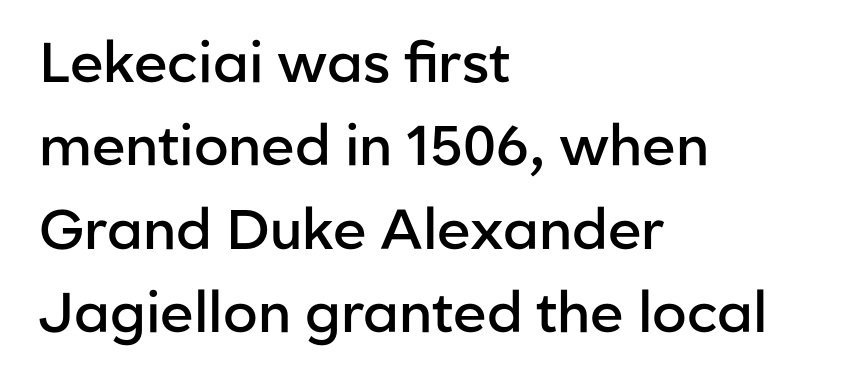
{"serif": "no", "italic": "no", "bold": "semi", "weight": "semibold", "width": "normal", "stroke_contrast": "low", "x_height": "medium", "monospaced": "no", "underline": "no", "align": "left", "line_spacing": "normal", "line_spacing_ratio": 1.49, "letter_spacing": "normal", "letter_spacing_em": 0.0, "glyph_px": 56}
